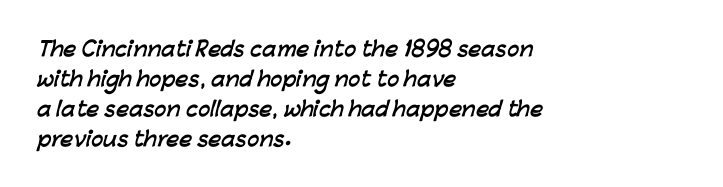
In terms of leading, this rendering sits right in the middle. Heft: maximum for text — a bold. Underlining? Definitely not there. This rendering leaves character spacing at its baseline value. Reading down the block, your eye returns to a fixed left position each line.
